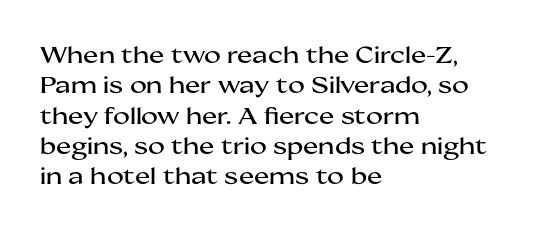
Q: Is the text italic (slanted)? A: No, it is upright.
Q: Is the text underlined? A: No.
Q: How is the paragraph aligned? A: Left-aligned.
Q: Is the spacing between letters normal or unusually wide? A: Normal.
Q: Is the spacing between lines tight, normal or loose? A: Normal.
